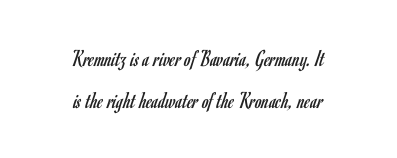
The image shows 24 px text type; set centered, line spacing 1.74x, normal letter spacing, not underlined.
